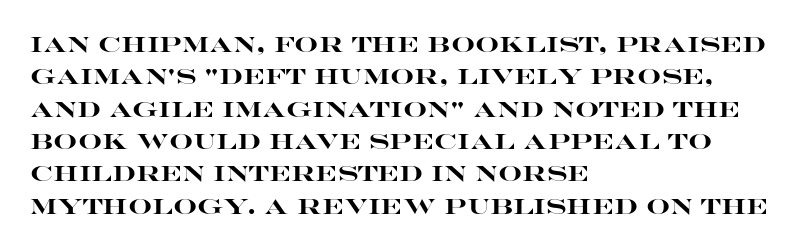
{"italic": "no", "bold": "yes", "underline": "no", "align": "left", "line_spacing": "normal", "line_spacing_ratio": 1.54, "letter_spacing": "normal", "letter_spacing_em": 0.0, "glyph_px": 21}
